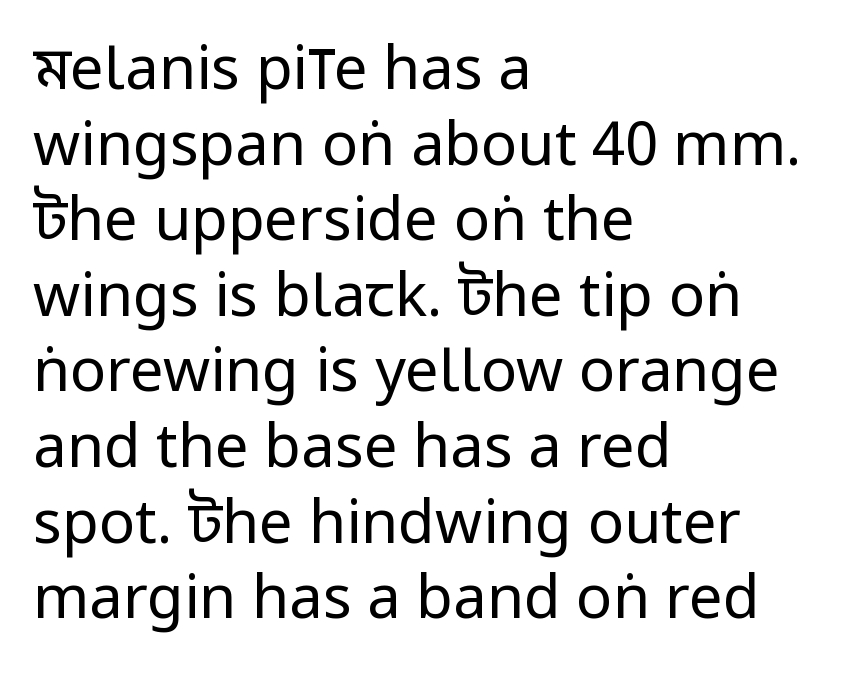
{"serif": "no", "italic": "no", "bold": "no", "weight": "regular", "width": "condensed", "stroke_contrast": "low", "underline": "no", "align": "left", "line_spacing": "normal", "line_spacing_ratio": 1.26, "letter_spacing": "normal", "letter_spacing_em": 0.0, "glyph_px": 60}
